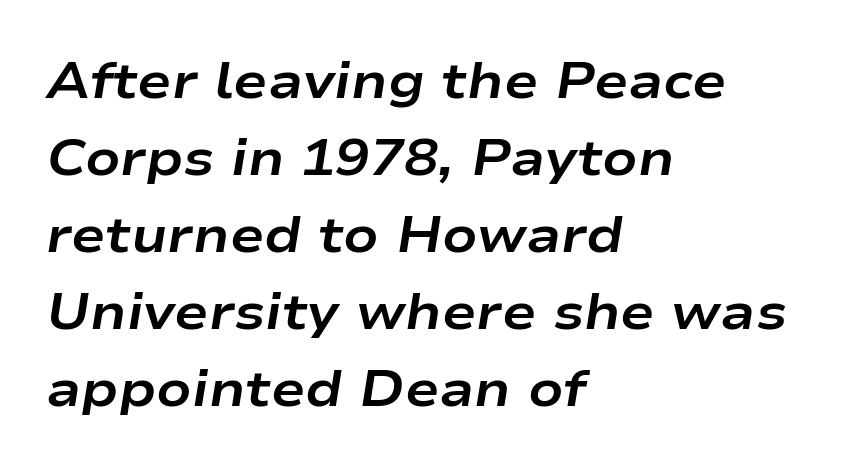
{"italic": "yes", "lean": "right", "slant_degrees": 9, "bold": "yes", "weight": "bold", "width": "wide", "stroke_contrast": "low", "x_height": "medium", "monospaced": "no", "underline": "no", "align": "left", "line_spacing": "normal", "line_spacing_ratio": 1.51, "letter_spacing": "normal", "letter_spacing_em": 0.0, "glyph_px": 51}
